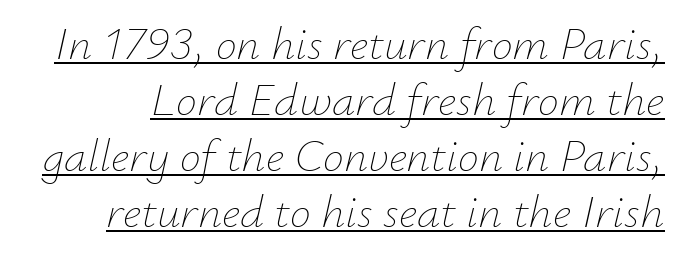
Q: Is the text bold? A: No.
Q: Is the text italic (slanted)? A: Yes, it leans right by about 12 degrees.
Q: Is the text underlined? A: Yes.
Q: Is the spacing between letters normal or unusually wide? A: Normal.
Q: Width (condensed, normal, or wide)? A: Normal.
Q: Stroke contrast? A: Low.
Q: x-height? A: Small.
Q: Monospaced? A: No.
